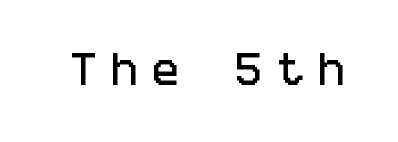
The image shows 36 px condensed sans-serif type, upright; set unusually wide letter spacing (+0.4 em), not underlined; low stroke contrast and a large x-height.
